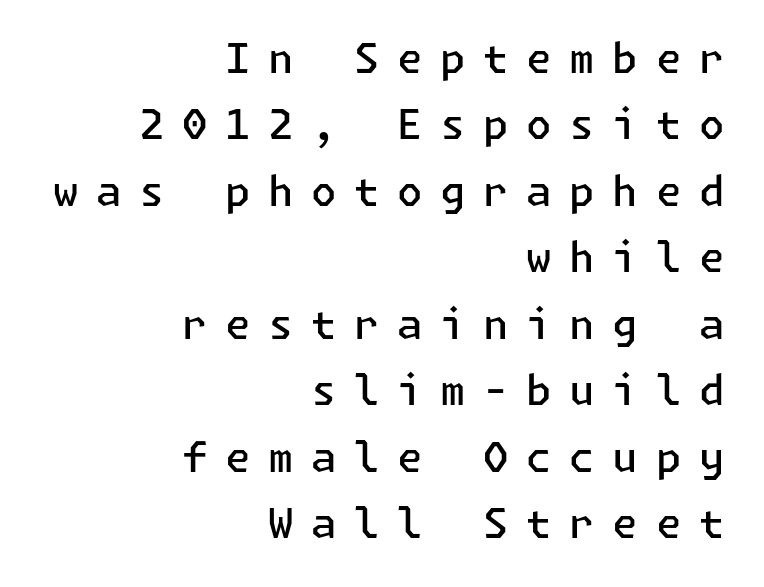
Layout note: lines flush right. Horizontal bands of white between lines are of average thickness. As a designer I'd log this as weight 600, semibold. Grotesque or geometric, the face here clearly has no serifs. Rule under the text: the space is simply empty.
